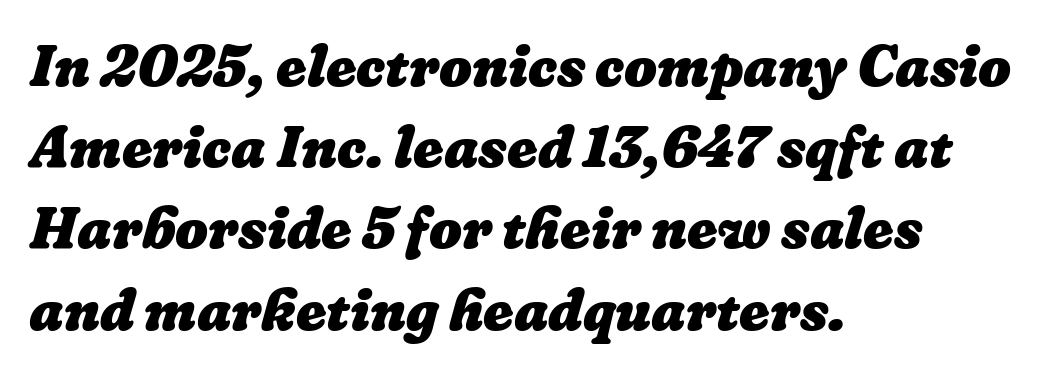
The image shows 58 px heavy type; set left-aligned, normal line spacing (1.4x), normal letter spacing, not underlined; low stroke contrast and a medium x-height.
